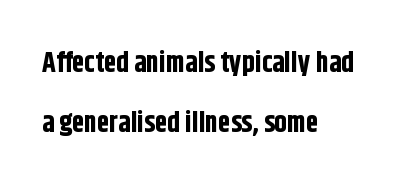
Note the varied advance widths — an 'i' is clearly narrower than an 'm'. Weight: bold. Notice how the passage keeps a crisp vertical edge on the left only. You could fit nearly another row in the gap between these rows. Has an underline been added? It has not.
